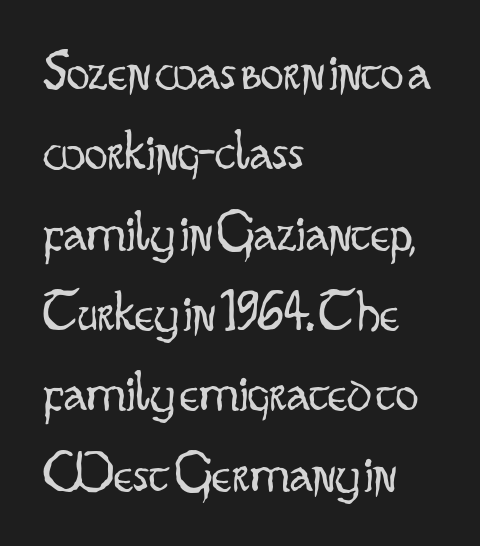
The lettering stays uniformly vertical, giving the passage a roman look. Letter spacing: default. Which margin do the lines hug? The left one — the right edge is uneven. Unlike a traditional serif, this face leaves its strokes unadorned.
